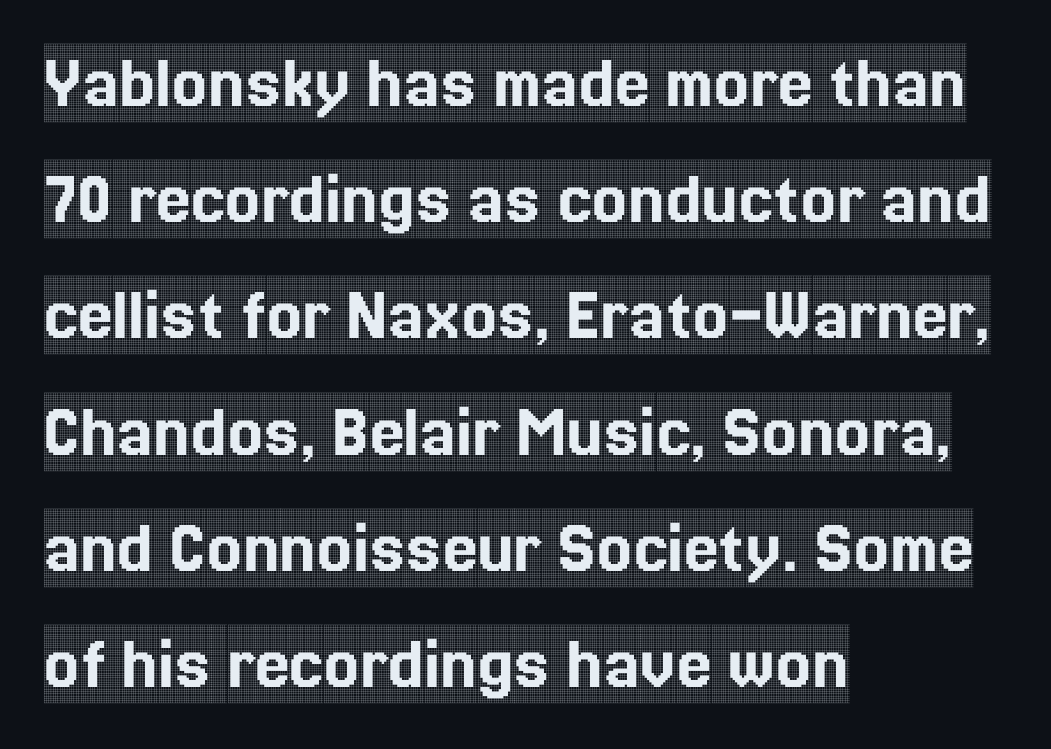
{"serif": "yes", "italic": "no", "width": "condensed", "x_height": "large", "monospaced": "no", "underline": "no", "align": "left", "line_spacing": "normal", "line_spacing_ratio": 1.49, "letter_spacing": "normal", "letter_spacing_em": 0.0, "glyph_px": 78}
